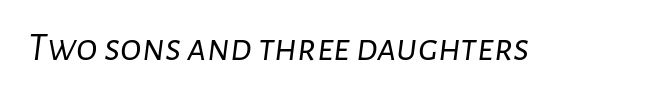
The characters are drawn with everyday or finer stroke widths. The glyphs are unaccompanied by any horizontal stroke below them. Proportional: the letters do not fall into vertical columns. This sample uses an oblique cut, with every glyph tilted off the vertical. No extra tracking has been applied to these lines.
